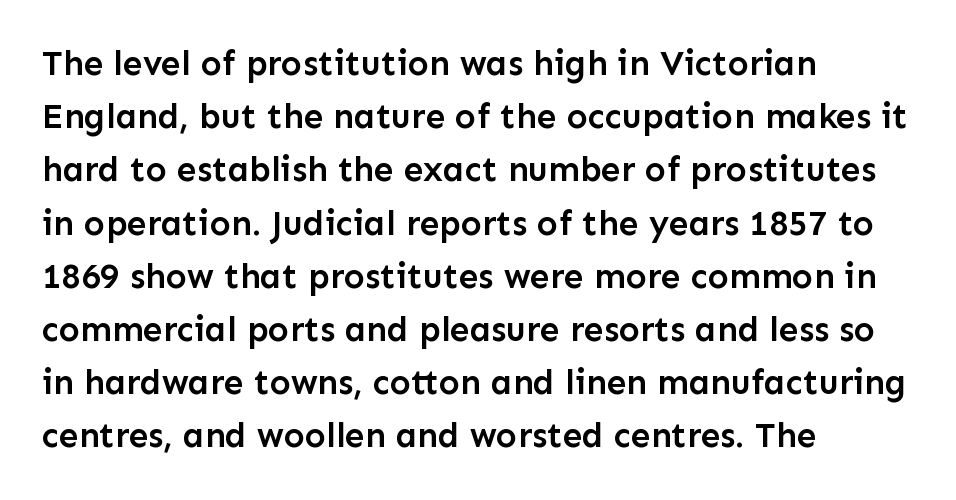
Q: Is the text bold? A: Semi-bold.
Q: Is the text italic (slanted)? A: No, it is upright.
Q: Is the typeface a serif or a sans-serif typeface? A: Sans-serif.
Q: Is the text underlined? A: No.
Q: How is the paragraph aligned? A: Left-aligned.
Q: Is the spacing between letters normal or unusually wide? A: Normal.
Q: Is the spacing between lines tight, normal or loose? A: Normal.
Q: Width (condensed, normal, or wide)? A: Normal.
Q: Stroke contrast? A: Low.
Q: x-height? A: Medium.
Q: Monospaced? A: No.
